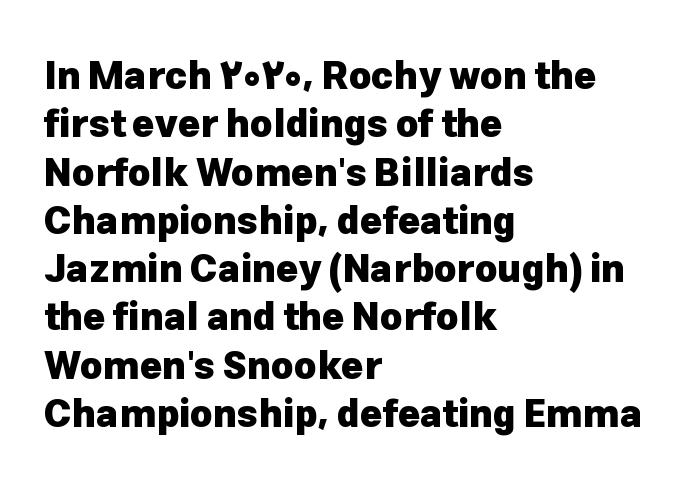
The image shows 38 px heavy sans-serif type, upright; set left-aligned, normal line spacing (1.27x), normal letter spacing, not underlined; low stroke contrast and a medium x-height.
